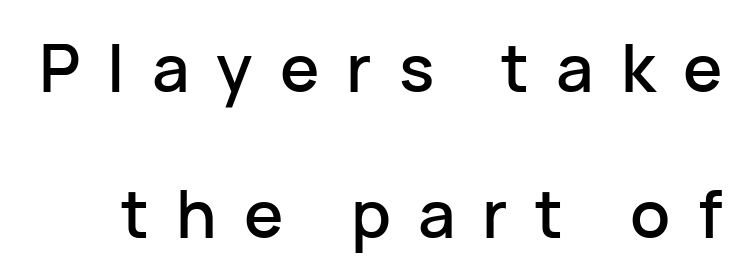
Style check: upright. The passage shown is typed in a proportional face where columns would drift. Someone cranked the tracking dial way up on this one. Rule under the text: the space is simply empty.
